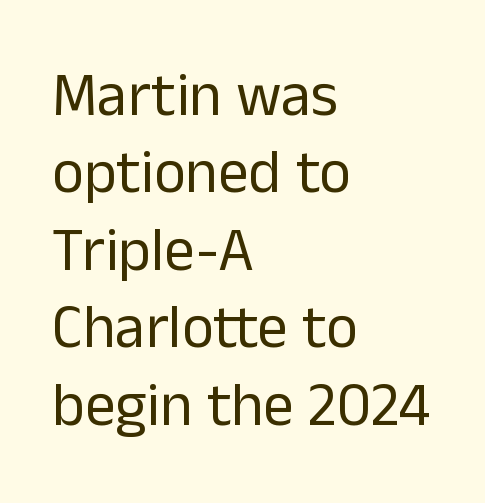
The image shows 61 px regular-weight sans-serif type, upright; set left-aligned, normal line spacing (1.27x), normal letter spacing, not underlined; low stroke contrast and a medium x-height.
